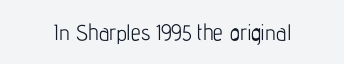
Q: Is the text bold? A: No.
Q: Is the text italic (slanted)? A: No, it is upright.
Q: Is the text underlined? A: No.
Q: Is the spacing between letters normal or unusually wide? A: Normal.
